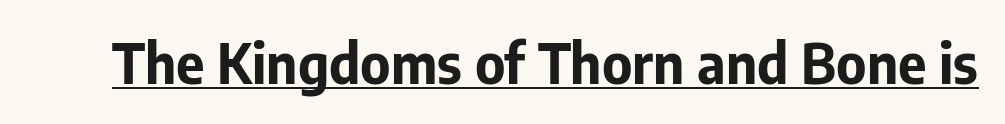
Q: Is the text bold? A: Yes.
Q: Is the text italic (slanted)? A: No, it is upright.
Q: Is the typeface a serif or a sans-serif typeface? A: Sans-serif.
Q: Is the text underlined? A: Yes.
Q: Is the spacing between letters normal or unusually wide? A: Normal.
Q: Width (condensed, normal, or wide)? A: Normal.
Q: Stroke contrast? A: Low.
Q: x-height? A: Medium.
Q: Monospaced? A: No.
